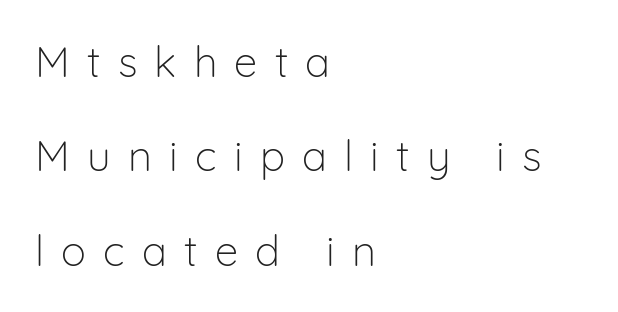
{"serif": "no", "italic": "no", "bold": "no", "weight": "light", "width": "normal", "stroke_contrast": "low", "x_height": "medium", "monospaced": "no", "underline": "no", "align": "left", "line_spacing": "loose", "line_spacing_ratio": 2.25, "letter_spacing": "wide", "letter_spacing_em": 0.41, "glyph_px": 42}
